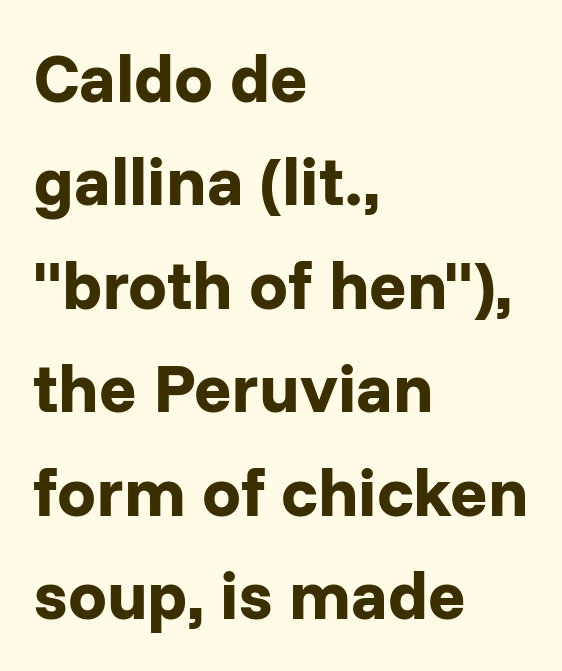
Q: Is the text bold? A: Yes.
Q: Is the text italic (slanted)? A: No, it is upright.
Q: Is the typeface a serif or a sans-serif typeface? A: Sans-serif.
Q: Is the text underlined? A: No.
Q: How is the paragraph aligned? A: Left-aligned.
Q: Is the spacing between letters normal or unusually wide? A: Normal.
Q: Is the spacing between lines tight, normal or loose? A: Normal.
Q: Width (condensed, normal, or wide)? A: Normal.
Q: Stroke contrast? A: Low.
Q: x-height? A: Medium.
Q: Monospaced? A: No.
